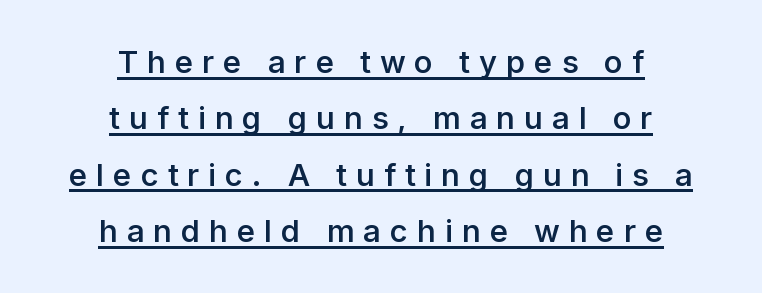
The image shows 31 px semibold sans-serif type, upright; set centered, line spacing 1.82x, unusually wide letter spacing (+0.29 em), underlined; low stroke contrast and a medium x-height.
